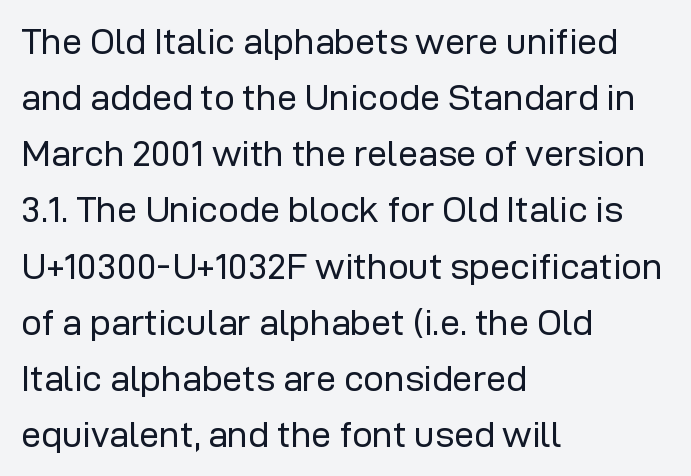
Q: Is the text bold? A: No.
Q: Is the text italic (slanted)? A: No, it is upright.
Q: Is the typeface a serif or a sans-serif typeface? A: Sans-serif.
Q: Is the text underlined? A: No.
Q: How is the paragraph aligned? A: Left-aligned.
Q: Is the spacing between letters normal or unusually wide? A: Normal.
Q: Is the spacing between lines tight, normal or loose? A: Normal.
Q: Width (condensed, normal, or wide)? A: Normal.
Q: Stroke contrast? A: Low.
Q: x-height? A: Medium.
Q: Monospaced? A: No.
